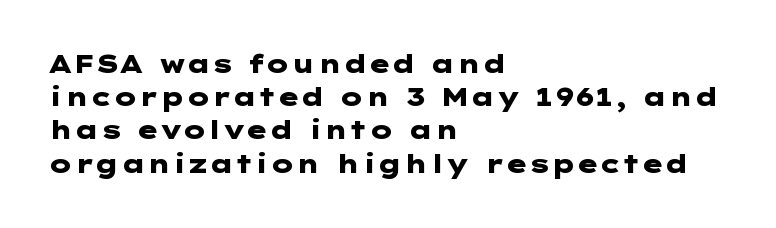
The image shows 25 px bold type, upright; set left-aligned, normal line spacing (1.33x), normal letter spacing, not underlined.
